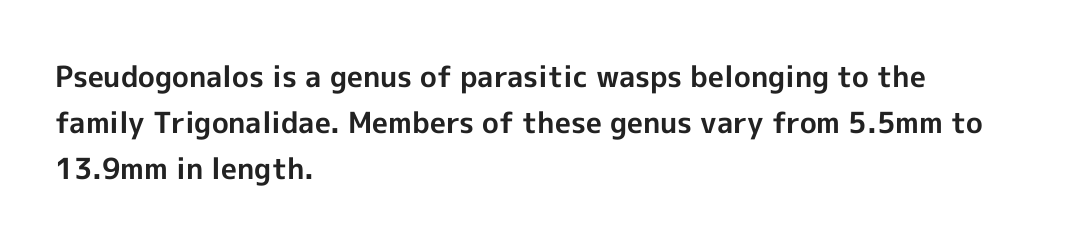
The image shows 29 px bold sans-serif type, upright; set left-aligned, normal line spacing (1.58x), normal letter spacing, not underlined; a medium x-height.
